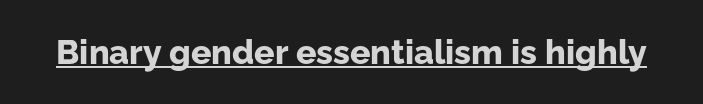
The image shows 34 px bold sans-serif type, upright; set normal letter spacing, underlined; low stroke contrast and a medium x-height.
